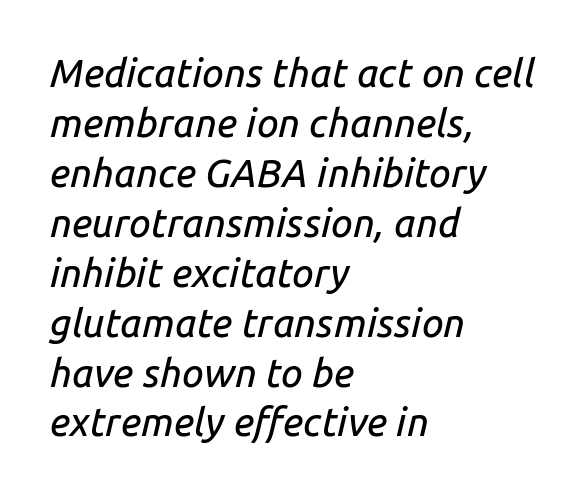
The image shows 39 px text type, italic (leaning right); set left-aligned, normal line spacing (1.28x), normal letter spacing, not underlined; low stroke contrast and a medium x-height.
